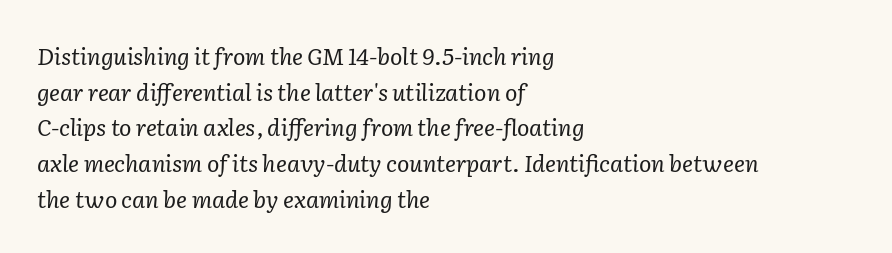
The image shows 23 px text type, italic (leaning right); set left-aligned, normal line spacing (1.55x), normal letter spacing, not underlined.
